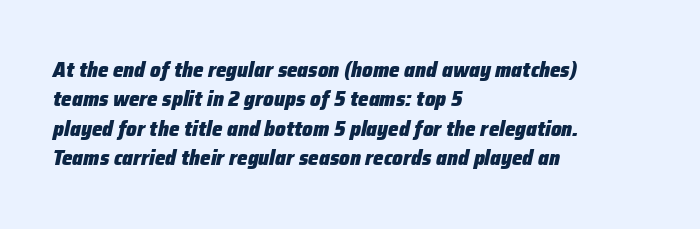
{"italic": "yes", "lean": "right", "slant_degrees": 12, "bold": "yes", "underline": "no", "align": "left", "line_spacing": "normal", "line_spacing_ratio": 1.4, "letter_spacing": "normal", "letter_spacing_em": 0.0, "glyph_px": 21}
